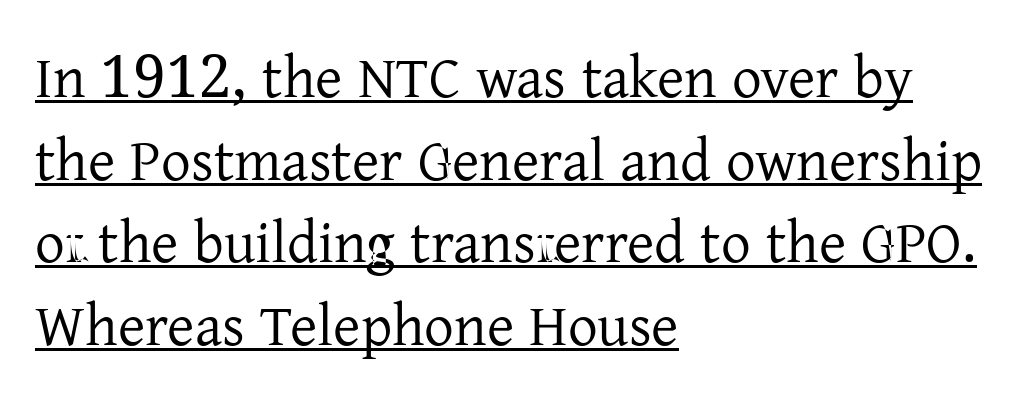
The image shows 59 px regular-weight serif type, upright; set left-aligned, normal line spacing (1.4x), normal letter spacing, underlined; low stroke contrast and a medium x-height.
